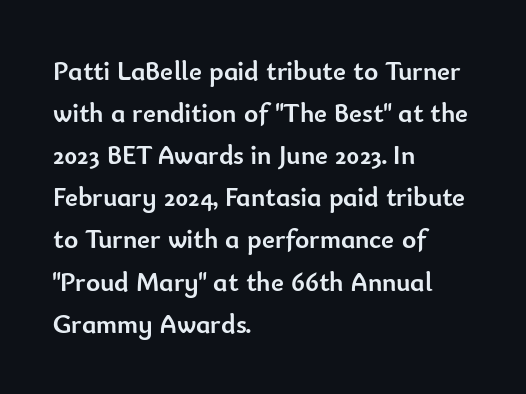
Nothing unusual about the tracking: characters are spaced as the font intends. Layout note: lines flush left. Does the lettering tilt? It doesn't — this is upright. The characters look thick and weighty, a clear bold. If you measured baseline to baseline, you'd find a middling distance. Underlining? Definitely not there.
